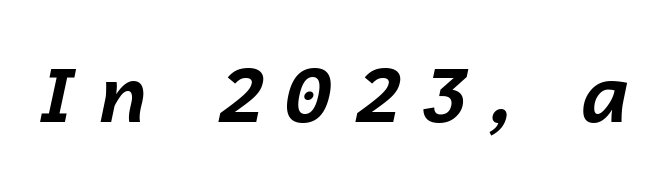
The image shows 78 px bold type, italic (leaning right); set unusually wide letter spacing (+0.29 em), not underlined; low stroke contrast and a medium x-height.
